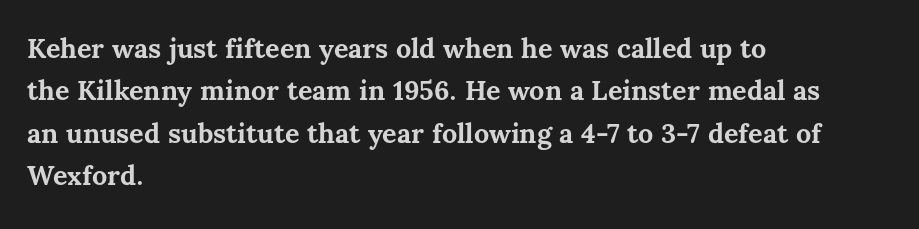
The image shows 27 px bold type, upright; set left-aligned, normal line spacing (1.57x), normal letter spacing, not underlined.
